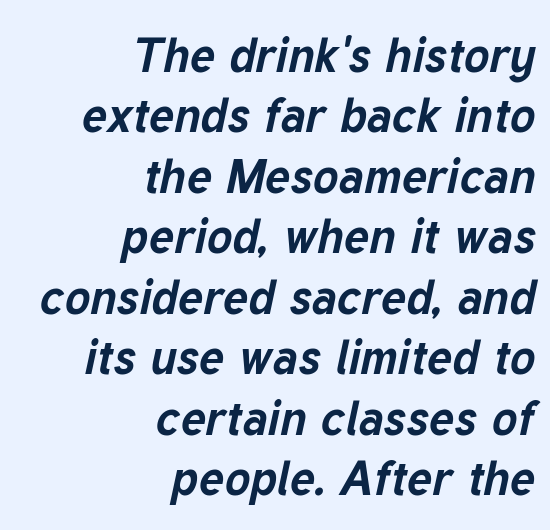
The image shows 48 px bold type, italic (leaning right); set right-aligned, normal line spacing (1.26x), normal letter spacing, not underlined; low stroke contrast and a medium x-height.
